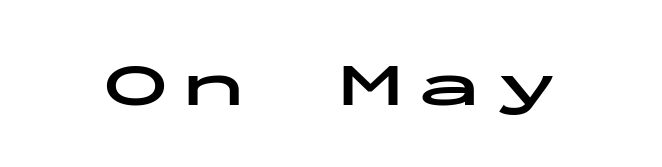
Do the characters align in a grid? Yes, the font is monospaced. Ordinary non-slanted type is in use. Glance below the letters and you will spot only blank space. These lines have a slow, spaced-out rhythm from letter to letter.
